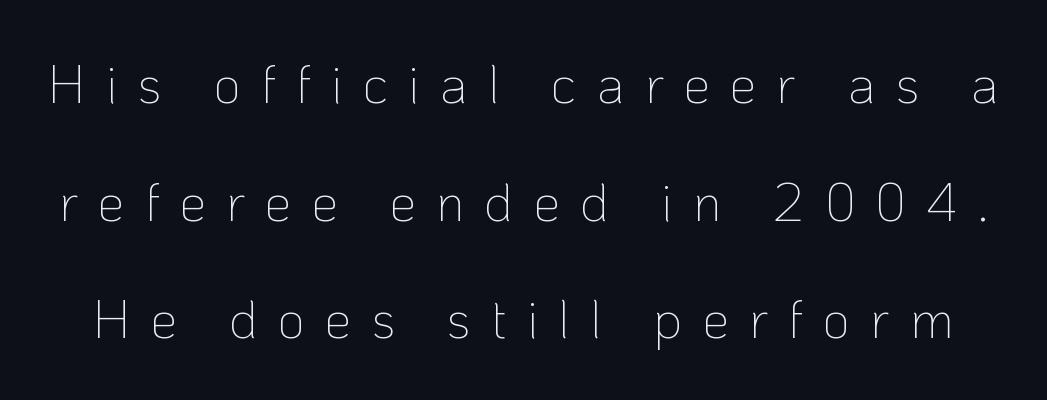
The image shows 53 px thin sans-serif type, upright; set loose line spacing (2.22x), unusually wide letter spacing (+0.38 em), not underlined; low stroke contrast and a medium x-height.
